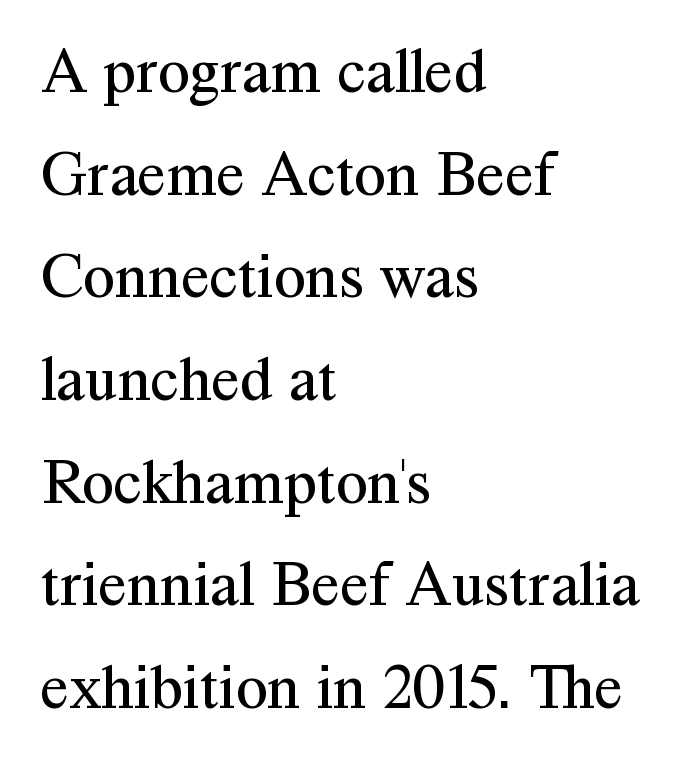
The passage shown is typeset with a serif family. Between one letter and the next there's only the usual sliver of space. If you drew a line through each stem, it would be perfectly vertical. The lines are quadded left. The passage shown is not bold in any degree. How would I describe the line gaps? Plain and ordinary.
